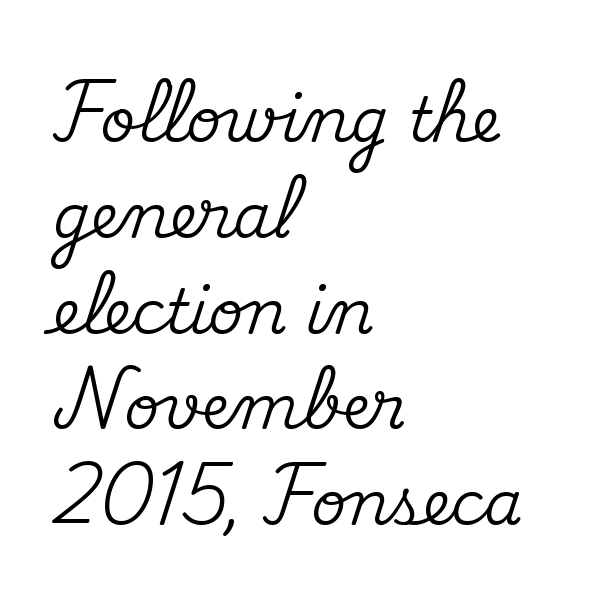
Q: Is the text italic (slanted)? A: Yes.
Q: Is the typeface a serif or a sans-serif typeface? A: Serif.
Q: Is the text underlined? A: No.
Q: How is the paragraph aligned? A: Left-aligned.
Q: Is the spacing between letters normal or unusually wide? A: Normal.
Q: Is the spacing between lines tight, normal or loose? A: Normal.
Q: Width (condensed, normal, or wide)? A: Normal.
Q: Stroke contrast? A: Medium.
Q: x-height? A: Small.
Q: Monospaced? A: No.
